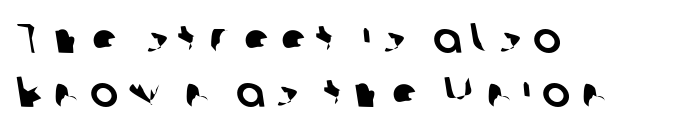
{"serif": "no", "width": "normal", "stroke_contrast": "low", "x_height": "medium", "monospaced": "no", "underline": "no", "align": "left", "line_spacing": "normal", "line_spacing_ratio": 1.29, "letter_spacing": "wide", "letter_spacing_em": 0.26, "glyph_px": 42}
